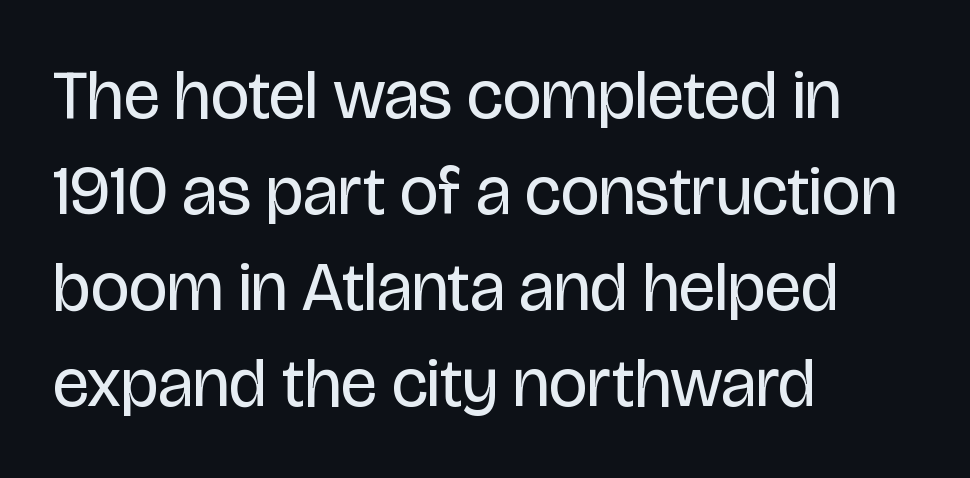
Q: Is the text bold? A: No.
Q: Is the text italic (slanted)? A: No, it is upright.
Q: Is the typeface a serif or a sans-serif typeface? A: Sans-serif.
Q: Is the text underlined? A: No.
Q: How is the paragraph aligned? A: Left-aligned.
Q: Is the spacing between letters normal or unusually wide? A: Normal.
Q: Is the spacing between lines tight, normal or loose? A: Normal.
Q: Width (condensed, normal, or wide)? A: Condensed.
Q: Stroke contrast? A: Low.
Q: x-height? A: Large.
Q: Monospaced? A: No.
